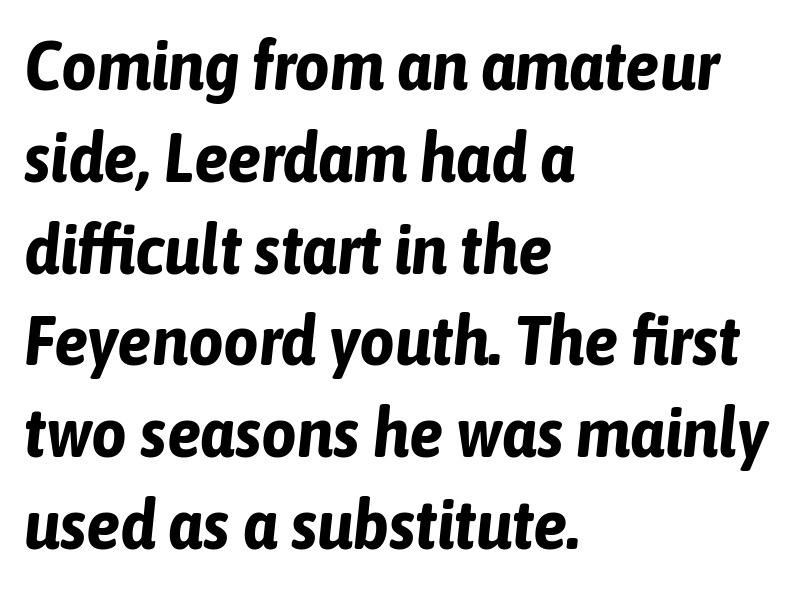
The specimen omits any rule beneath the text block's lines. An italicized treatment has been applied to the whole sample. The rendering uses a moderate line-height, typical for paragraphs. A typesetter would call this proportional, since set widths differ per character. This sample is left-justified, so line endings fall wherever the words run out.
